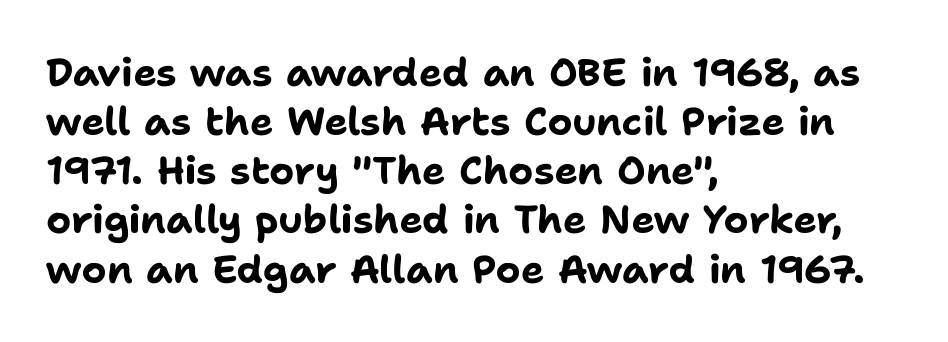
{"serif": "no", "italic": "no", "bold": "yes", "weight": "bold", "width": "normal", "stroke_contrast": "low", "x_height": "medium", "monospaced": "no", "underline": "no", "align": "left", "line_spacing": "normal", "line_spacing_ratio": 1.26, "letter_spacing": "normal", "letter_spacing_em": 0.0, "glyph_px": 39}
